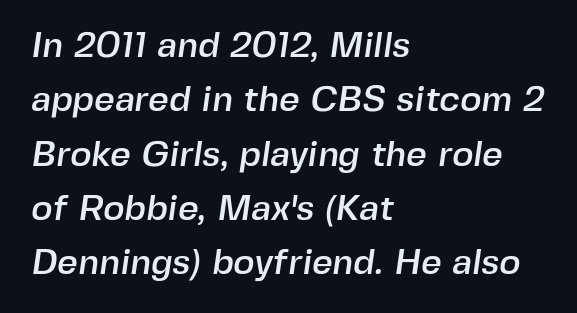
{"serif": "no", "width": "normal", "x_height": "medium", "monospaced": "no", "underline": "no", "align": "left", "line_spacing": "normal", "line_spacing_ratio": 1.51, "letter_spacing": "normal", "letter_spacing_em": 0.0, "glyph_px": 36}
